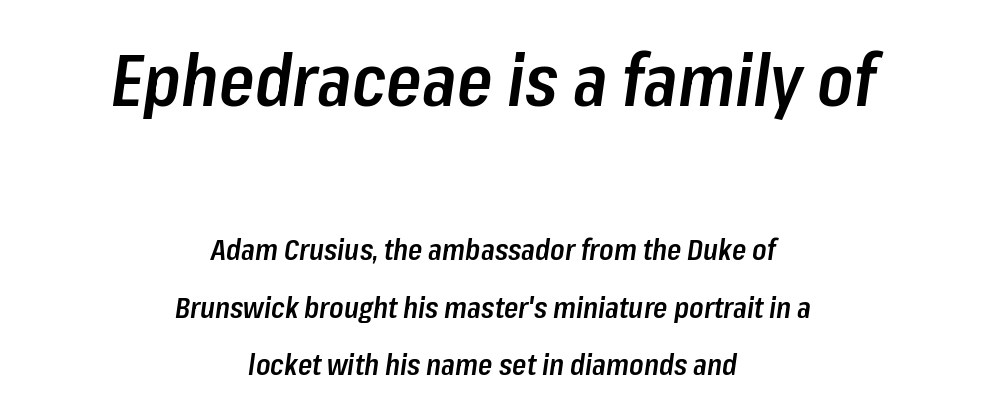
{"italic": "yes", "lean": "right", "slant_degrees": 8, "bold": "semi", "weight": "semibold", "width": "condensed", "stroke_contrast": "low", "x_height": "medium", "monospaced": "no", "underline": "no", "align": "center", "line_spacing": "loose", "line_spacing_ratio": 1.98, "letter_spacing": "normal", "letter_spacing_em": 0.0, "larger_block": "first", "size_ratio": 2.48, "glyph_px": 72}
